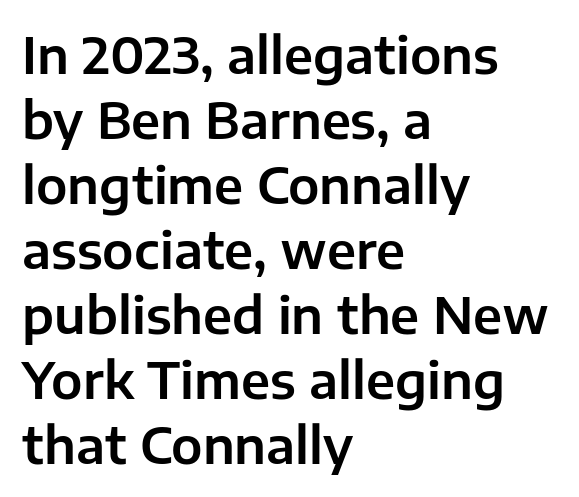
{"serif": "no", "italic": "no", "width": "normal", "stroke_contrast": "low", "x_height": "medium", "monospaced": "no", "underline": "no", "align": "left", "line_spacing": "normal", "line_spacing_ratio": 1.3, "letter_spacing": "normal", "letter_spacing_em": 0.0, "glyph_px": 50}
